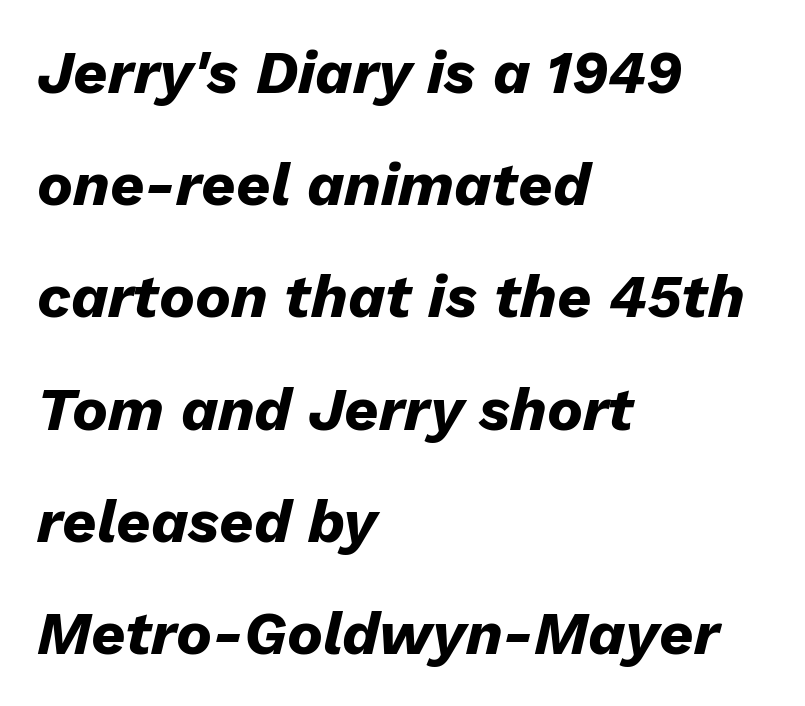
{"italic": "yes", "lean": "right", "slant_degrees": 13, "bold": "yes", "weight": "heavy", "width": "normal", "stroke_contrast": "low", "x_height": "medium", "monospaced": "no", "underline": "no", "align": "left", "line_spacing_ratio": 1.87, "letter_spacing": "normal", "letter_spacing_em": 0.0, "glyph_px": 60}
